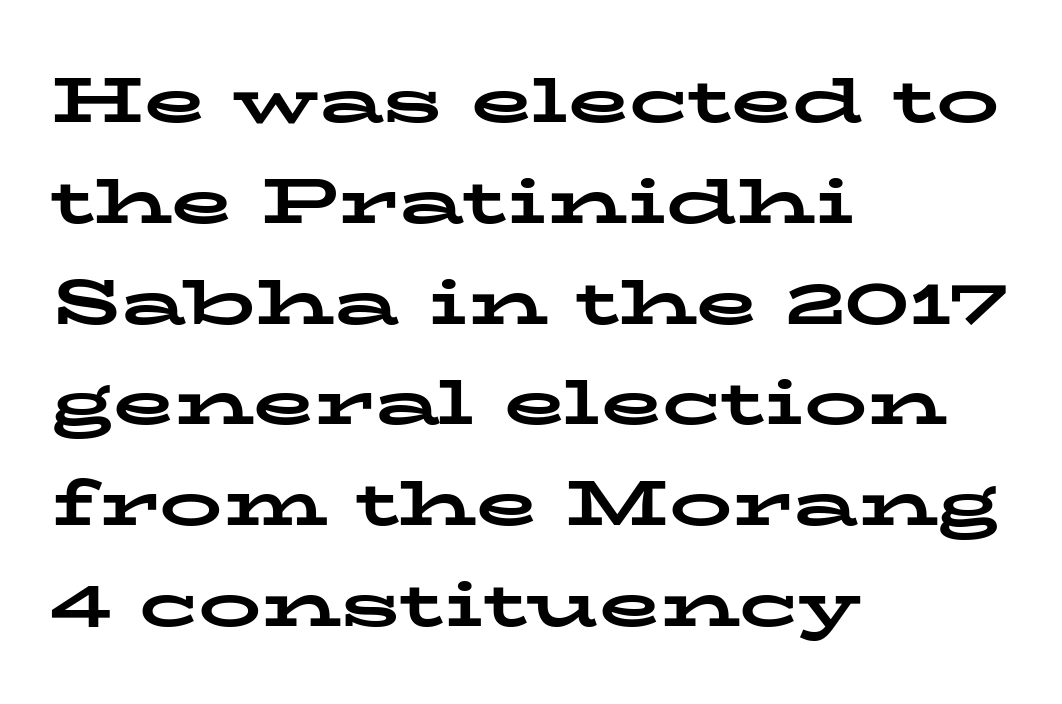
{"serif": "yes", "italic": "no", "bold": "yes", "weight": "bold", "width": "wide", "stroke_contrast": "low", "x_height": "medium", "monospaced": "no", "underline": "no", "align": "left", "line_spacing": "normal", "line_spacing_ratio": 1.6, "letter_spacing": "normal", "letter_spacing_em": 0.0, "glyph_px": 63}
